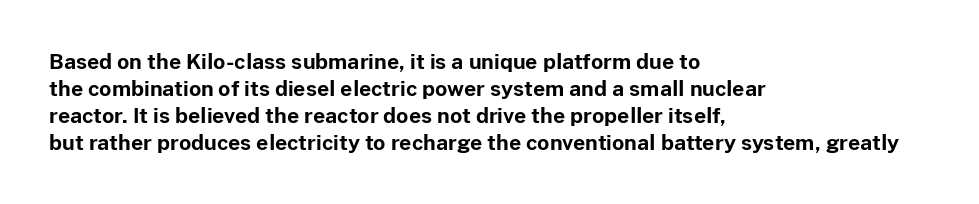
Which margin do the lines hug? The left one — the right edge is uneven. The foot of each line stays bare and open. Strokes here are thick enough to call this a true bold. Does the lettering tilt? It doesn't — this is upright. You could call the tracking neutral — neither tight nor loose. Interline gaps are of average width in this sample.
